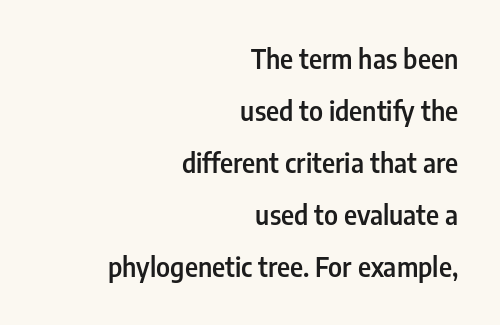
Glyph-to-glyph distance matches everyday printed text. Does the weight exceed regular? Yes, but only to semibold. The typography opts for an upright posture over an oblique one. Baseline-to-baseline distance is far greater than the letter height.
